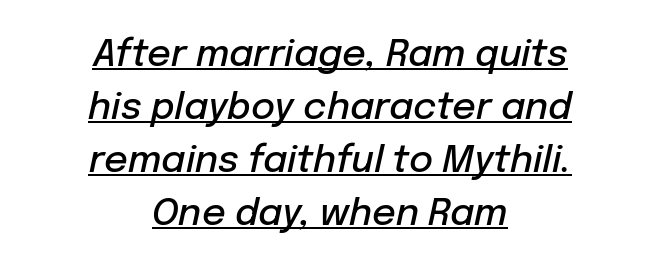
Q: Is the text bold? A: Semi-bold.
Q: Is the text italic (slanted)? A: Yes, it leans right by about 12 degrees.
Q: Is the text underlined? A: Yes.
Q: How is the paragraph aligned? A: Centered.
Q: Is the spacing between letters normal or unusually wide? A: Normal.
Q: Is the spacing between lines tight, normal or loose? A: Normal.
Q: Width (condensed, normal, or wide)? A: Normal.
Q: Stroke contrast? A: Low.
Q: x-height? A: Medium.
Q: Monospaced? A: No.
